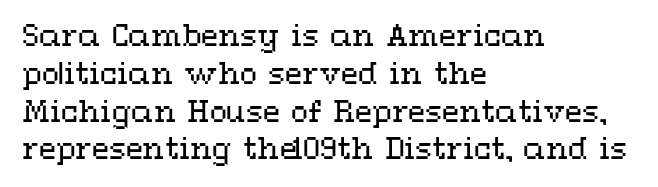
Q: Is the text bold? A: No.
Q: Is the text italic (slanted)? A: No, it is upright.
Q: Is the text underlined? A: No.
Q: How is the paragraph aligned? A: Left-aligned.
Q: Is the spacing between letters normal or unusually wide? A: Normal.
Q: Is the spacing between lines tight, normal or loose? A: Normal.
Q: Width (condensed, normal, or wide)? A: Wide.
Q: Stroke contrast? A: Medium.
Q: x-height? A: Medium.
Q: Monospaced? A: No.
